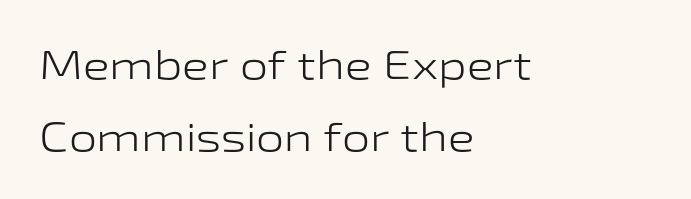
Students, note that the glyphs here touch the page at normal intervals. The compositor pushed each line to the left boundary. The glyphs in this specimen are sans serif. The gap between lines stays unmarked.
